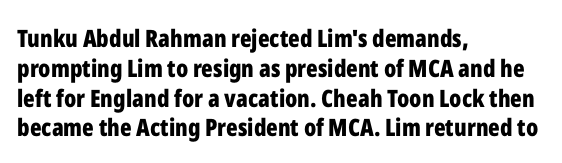
Every character sits straight up, as roman type does. This rendering uses left alignment, leaving the right contour irregular. Letters rest on an invisible, unmarked baseline. The passage shown has conventional tracking throughout. Pretty heavy lettering here — definitely bold.
